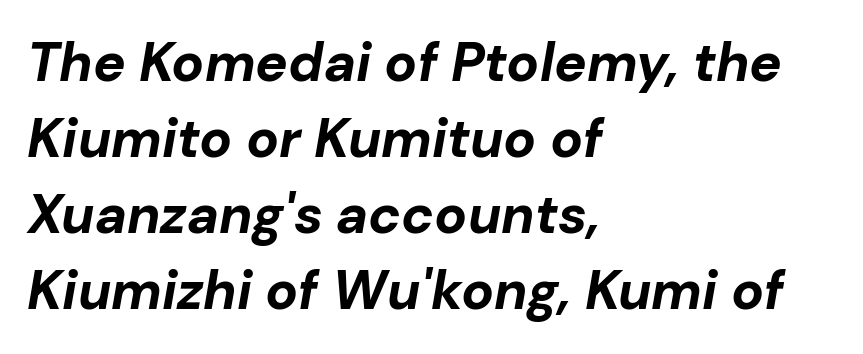
Q: Is the text bold? A: Yes.
Q: Is the text italic (slanted)? A: Yes, it leans right by about 10 degrees.
Q: Is the text underlined? A: No.
Q: How is the paragraph aligned? A: Left-aligned.
Q: Is the spacing between letters normal or unusually wide? A: Normal.
Q: Is the spacing between lines tight, normal or loose? A: Normal.
Q: Width (condensed, normal, or wide)? A: Normal.
Q: Stroke contrast? A: Low.
Q: x-height? A: Medium.
Q: Monospaced? A: No.
